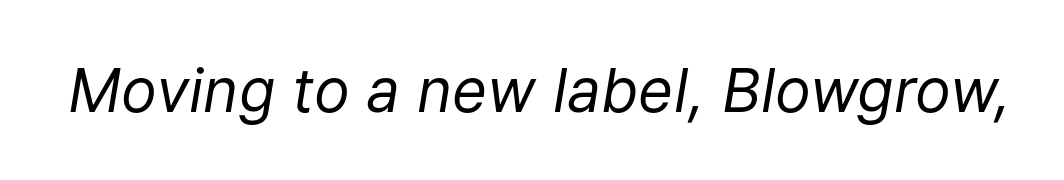
{"italic": "yes", "lean": "right", "slant_degrees": 9, "bold": "no", "weight": "regular", "width": "normal", "stroke_contrast": "low", "x_height": "medium", "monospaced": "no", "underline": "no", "letter_spacing": "normal", "letter_spacing_em": 0.0, "glyph_px": 60}
